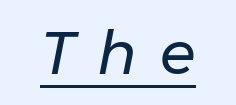
The image shows 59 px regular-weight type, italic (leaning right); set unusually wide letter spacing (+0.39 em), underlined; low stroke contrast and a medium x-height.
